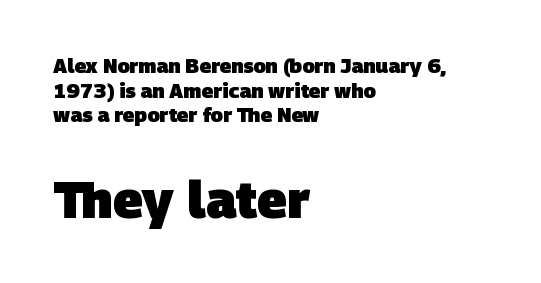
The image shows 51 px heavy sans-serif type; set left-aligned, line spacing 1.23x, normal letter spacing, not underlined; the second (bottom) block is 2.55x larger; low stroke contrast and a large x-height.
